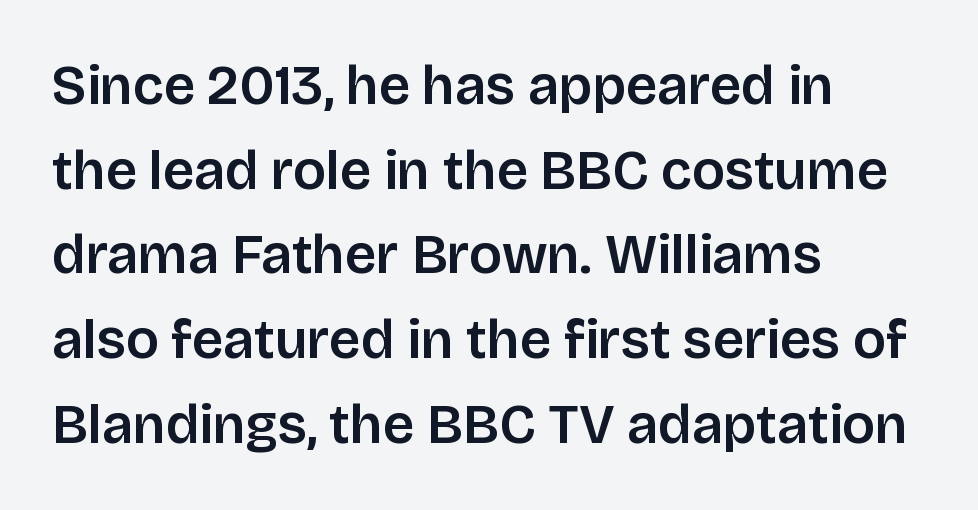
The image shows 55 px sans-serif type, upright; set left-aligned, normal line spacing (1.54x), normal letter spacing, not underlined; low stroke contrast and a large x-height.
